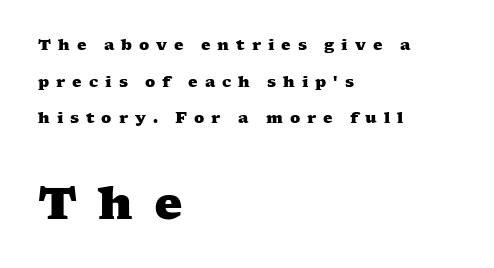
Vertically, the passage feels expansive, rows floating well apart. How heavy is the stroke? Heavy — this is a bold. Rule under the text: the space is simply empty. These lines are composed in type with serifs.
